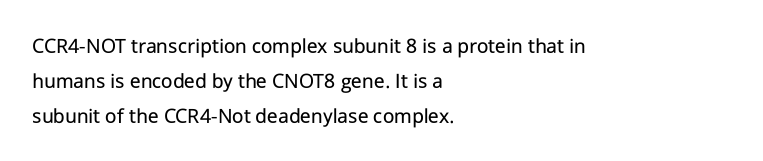
The image shows 22 px text type, upright; set left-aligned, normal line spacing (1.58x), normal letter spacing, not underlined.
